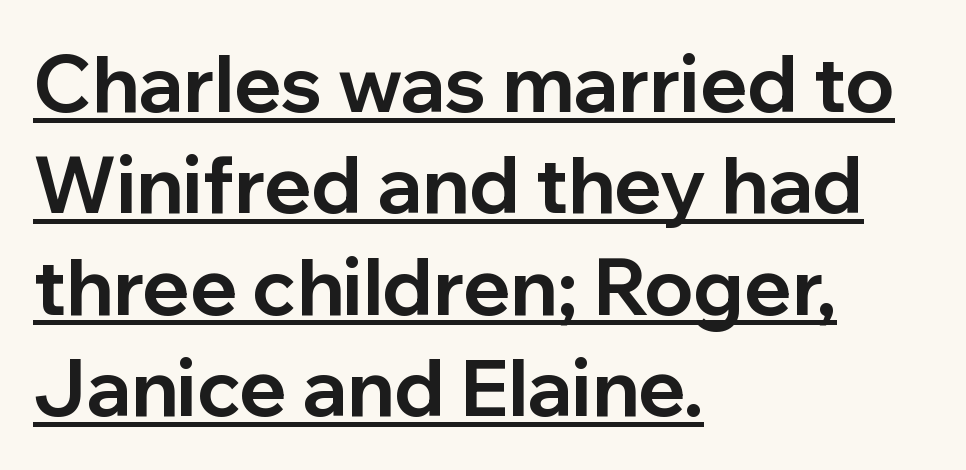
The image shows 78 px bold sans-serif type, upright; set left-aligned, normal line spacing (1.3x), normal letter spacing, underlined; low stroke contrast and a medium x-height.
